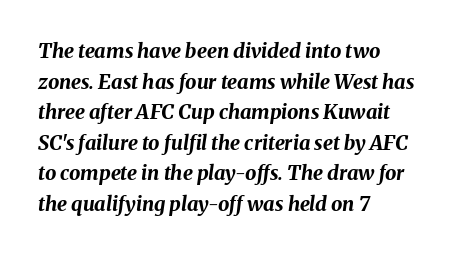
Line starts are locked; line ends wander. One glance says typical: line gaps are just what's usual. The typography opts for an oblique posture over an upright one. I'd describe the lettering as bold — thick and assertive. Each row of text sits above clean, open space. The face used here is rendered with its standard letterfit.
